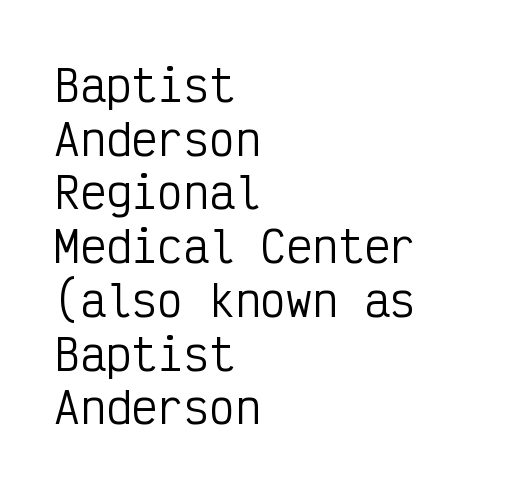
Notice how the stems are strictly vertical — no italics here. Rule under the text: the space is simply empty. Spacing verdict: monospaced, one width for all characters. Vertical spacing — default. The rendering anchors every line to the left-hand side.
